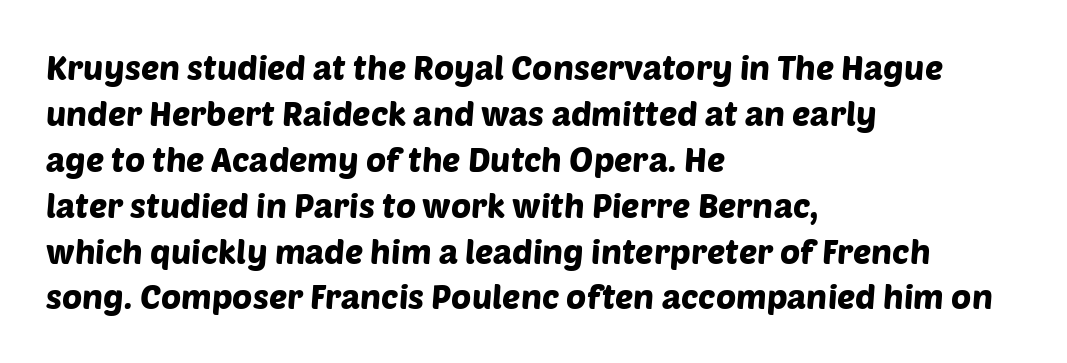
The image shows 34 px sans-serif type; set left-aligned, normal line spacing (1.35x), normal letter spacing, not underlined; low stroke contrast and a large x-height.
